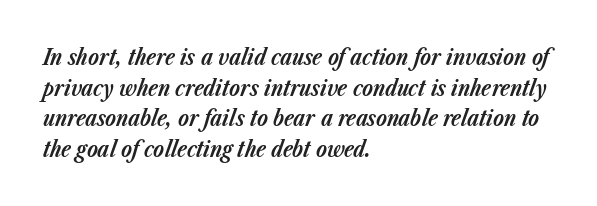
Q: Is the text bold? A: Yes.
Q: Is the text italic (slanted)? A: Yes, it leans right by about 23 degrees.
Q: Is the text underlined? A: No.
Q: How is the paragraph aligned? A: Left-aligned.
Q: Is the spacing between letters normal or unusually wide? A: Normal.
Q: Is the spacing between lines tight, normal or loose? A: Normal.
